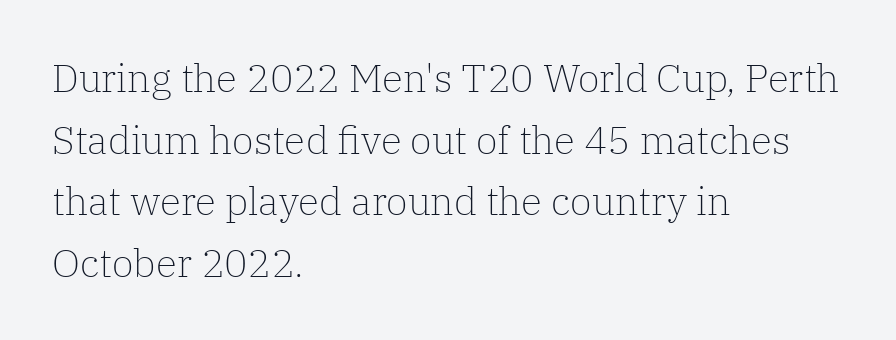
Weight class: somewhere from thin through regular. The letters advance in unequal steps, a hallmark of proportional type. The glyphs in this specimen are seriffed. These lines stack with their left ends in a neat column.
